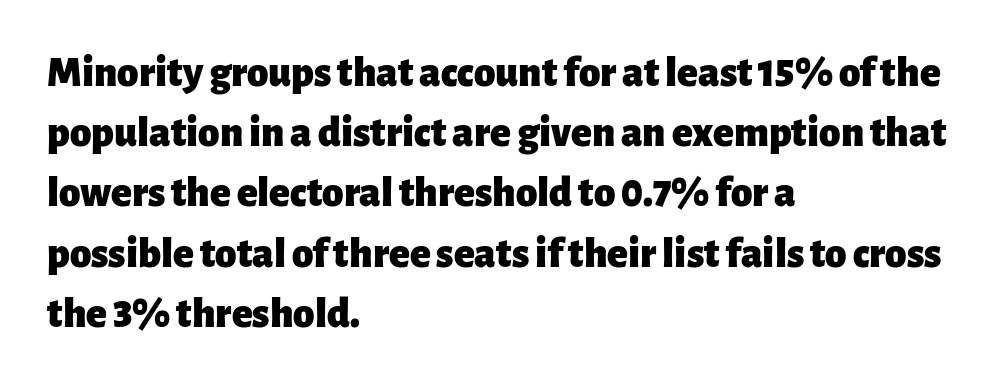
Posture: straight, roman, zero tilt. Each glyph is drawn with heavy, bold strokes. Default kerning and tracking; the words read as compact shapes. Successive baselines arrive at the customary interval. Unmarked baselines from the first word to the last.
